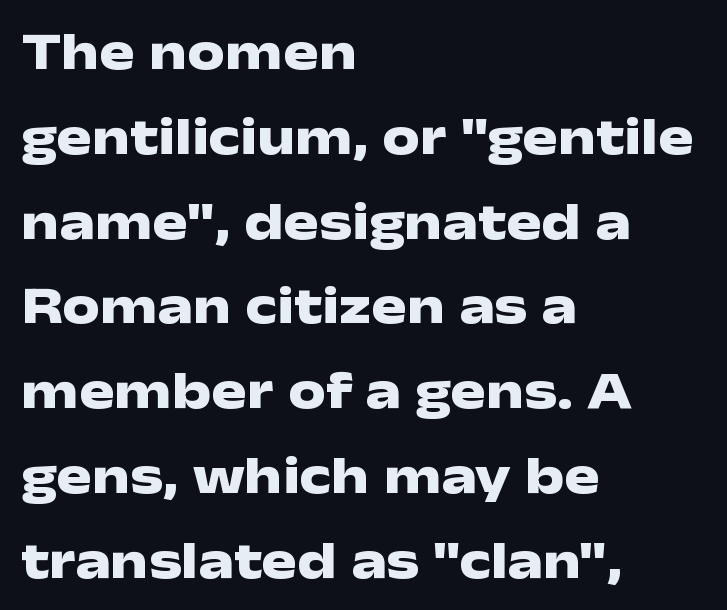
Q: Is the text bold? A: Yes.
Q: Is the text italic (slanted)? A: No, it is upright.
Q: Is the typeface a serif or a sans-serif typeface? A: Sans-serif.
Q: Is the text underlined? A: No.
Q: How is the paragraph aligned? A: Left-aligned.
Q: Is the spacing between letters normal or unusually wide? A: Normal.
Q: Is the spacing between lines tight, normal or loose? A: Normal.
Q: Width (condensed, normal, or wide)? A: Wide.
Q: Stroke contrast? A: Low.
Q: x-height? A: Medium.
Q: Monospaced? A: No.
